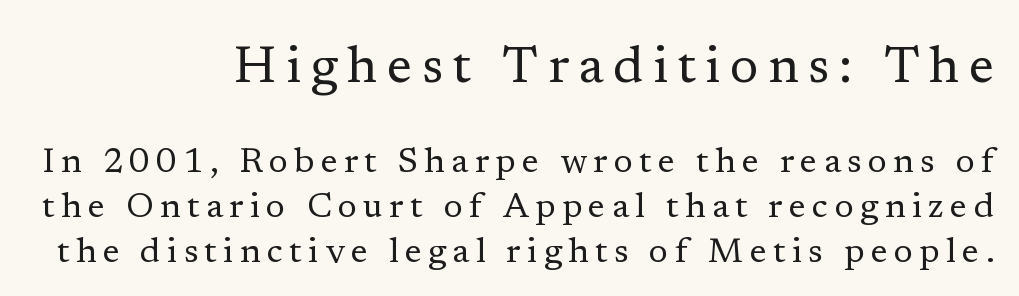
Horizontal alignment here is rightward, an uncommon choice for prose. Quick note: underline off. A normal amount of white space separates one row of letters from the next. Proportional: the letters do not fall into vertical columns. This layout puts the oversized block above and the modest block below. Letterform terminals end in serifs throughout the passage.
